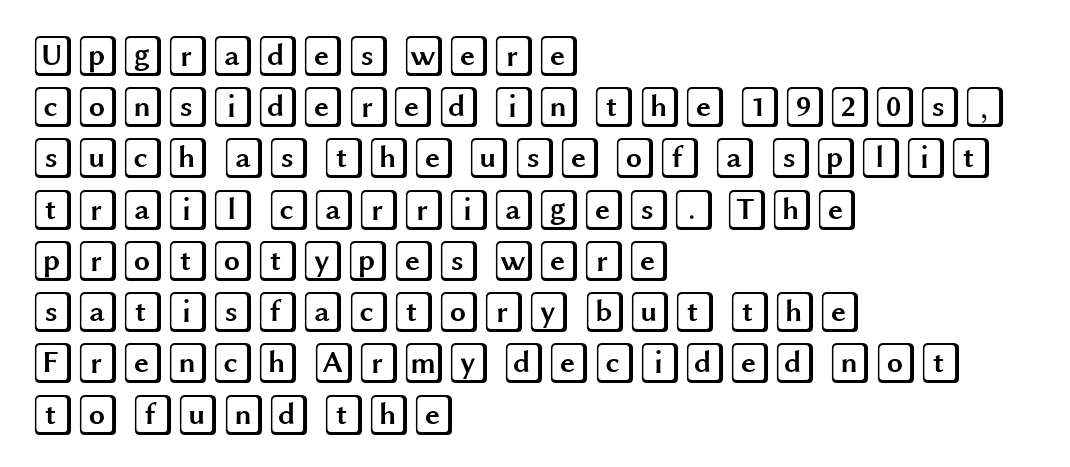
Short and long lines alike share a common starting point at left. The tracking reads as untouched default to a designer's eye. This block has exactly the height ordinary leading produces. Is there any slant? The stems are plumb.
